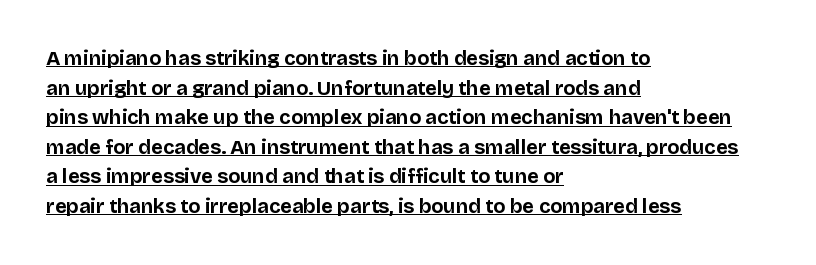
Leftover space on each line is placed entirely after the last word. The space between consecutive lines is moderate. Ordinary non-slanted type is in use. This sample uses plain, unmodified letter spacing. Students, observe the line beneath the letters — that is underlining. The font is running at its bold setting.
